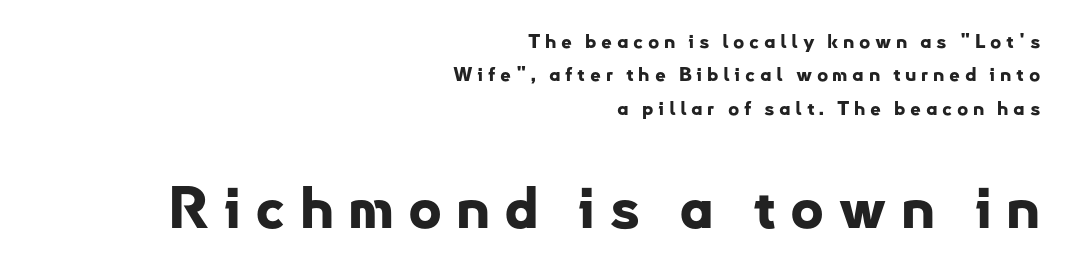
{"serif": "no", "italic": "no", "bold": "yes", "weight": "bold", "width": "normal", "stroke_contrast": "low", "x_height": "small", "monospaced": "no", "underline": "no", "align": "right", "line_spacing_ratio": 1.76, "letter_spacing": "wide", "letter_spacing_em": 0.24, "larger_block": "second", "size_ratio": 3.0, "glyph_px": 57}
